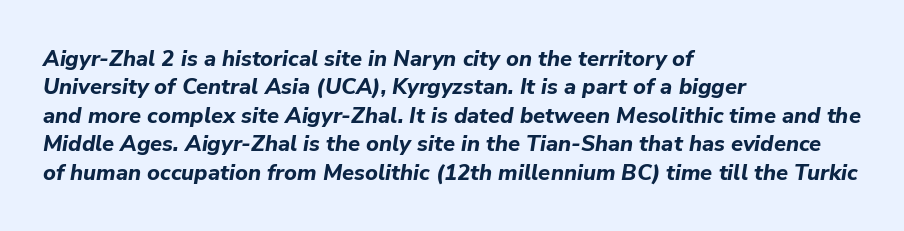
The image shows 22 px bold type, italic (leaning right); set left-aligned, normal line spacing (1.29x), normal letter spacing, not underlined.
